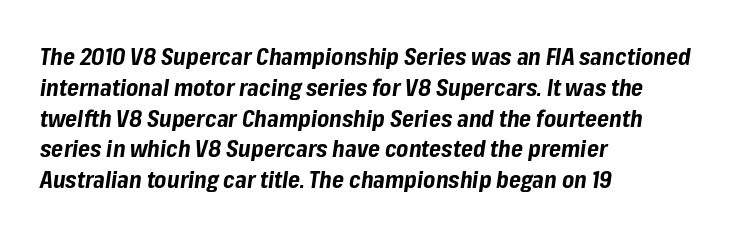
The image shows 23 px bold type, italic (leaning right); set left-aligned, normal line spacing (1.34x), normal letter spacing, not underlined.
